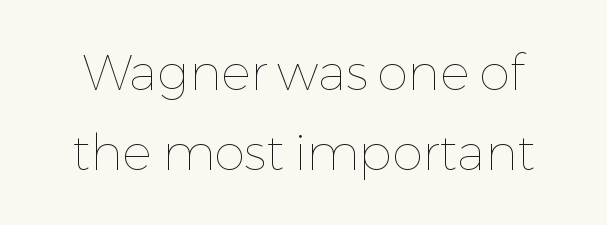
Each letter keeps its own natural width here, so spacing adapts to shape. The typeface has the unassuming heft of standard copy or less. Nope, not italic — everything's standing straight. The baseline area is clear.
